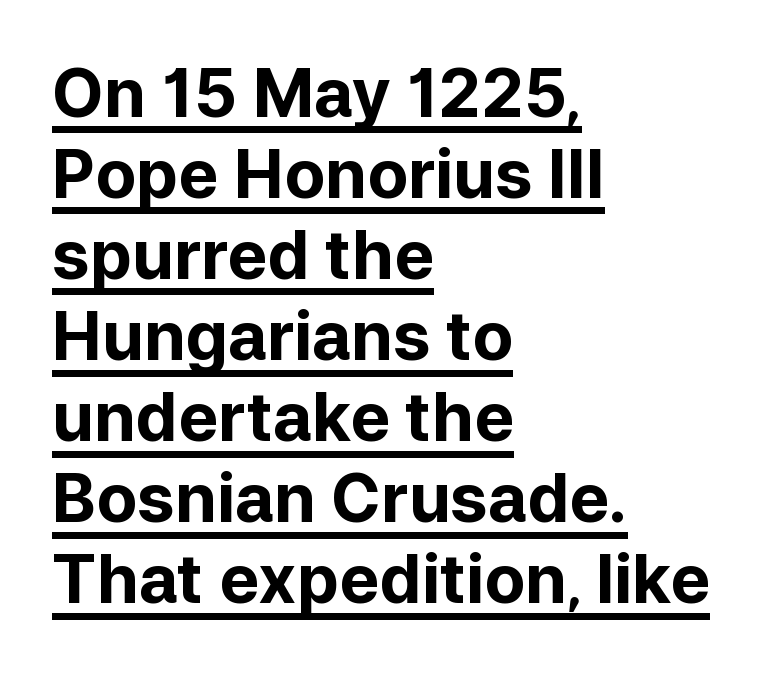
{"serif": "no", "italic": "no", "bold": "yes", "weight": "bold", "width": "normal", "stroke_contrast": "low", "x_height": "medium", "monospaced": "no", "underline": "yes", "align": "left", "line_spacing_ratio": 1.21, "letter_spacing": "normal", "letter_spacing_em": 0.0, "glyph_px": 67}
